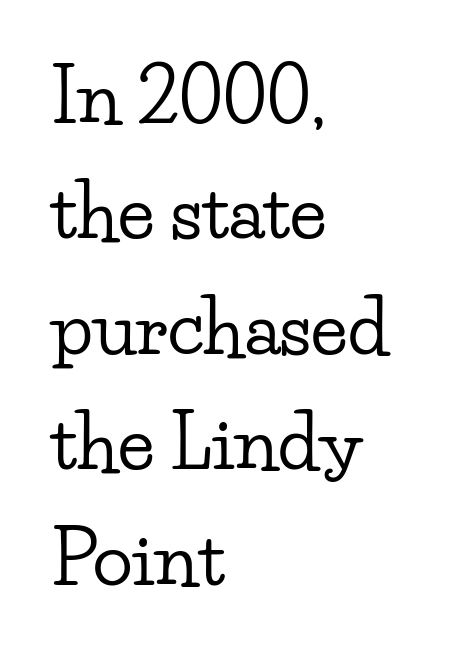
This rendering uses left alignment, leaving the right contour irregular. The axis of the letterforms is exactly vertical. The rendering keeps characters at their native spacing. The face used here is proportionally spaced, like ordinary book or web type. Evenly set lines give the paragraph a standard silhouette. Serifs: yes, visible at the terminals of the letterforms.
